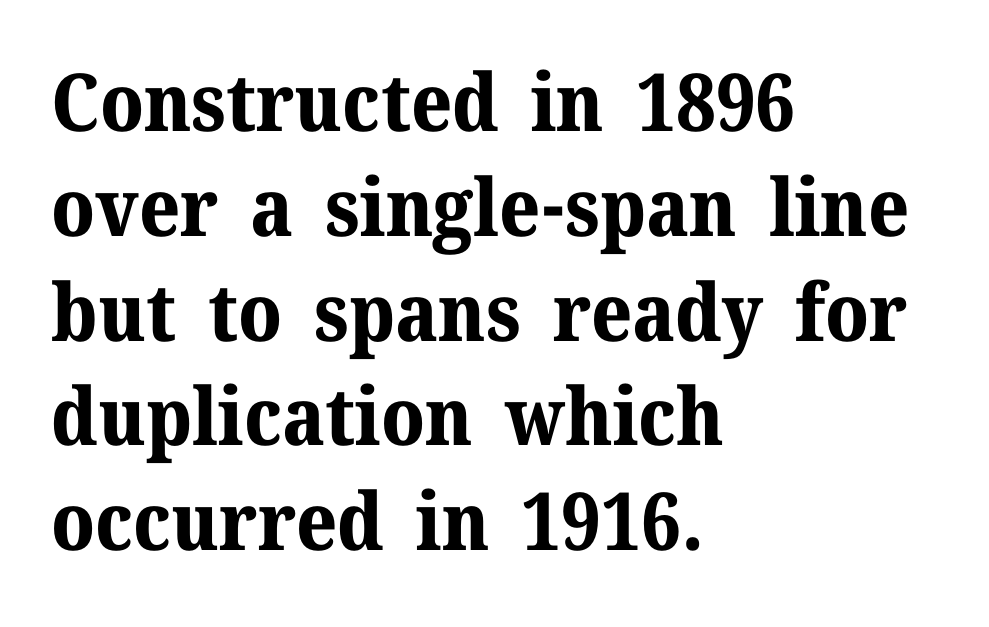
There is no visible air inserted between adjacent glyphs. Lines of text with bare space underneath. The passage is arranged the way most books set body copy — flush left. Weight: bold. The rendering uses natural spacing where letterforms have individual widths.
